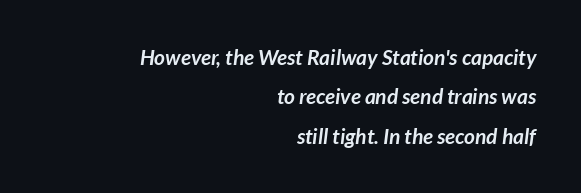
Q: Is the text bold? A: Yes.
Q: Is the text underlined? A: No.
Q: How is the paragraph aligned? A: Right-aligned.
Q: Is the spacing between letters normal or unusually wide? A: Normal.
